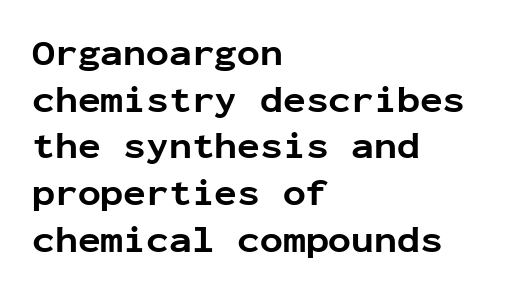
{"serif": "no", "italic": "no", "bold": "yes", "weight": "bold", "width": "normal", "stroke_contrast": "low", "x_height": "medium", "monospaced": "yes", "underline": "no", "align": "left", "line_spacing_ratio": 1.23, "letter_spacing": "normal", "letter_spacing_em": 0.0, "glyph_px": 38}
